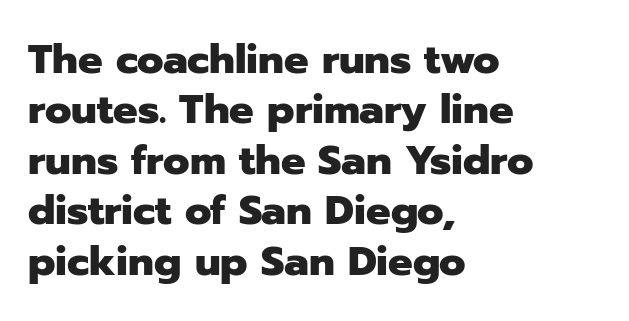
Q: Is the text bold? A: Yes.
Q: Is the text italic (slanted)? A: No, it is upright.
Q: Is the typeface a serif or a sans-serif typeface? A: Sans-serif.
Q: Is the text underlined? A: No.
Q: How is the paragraph aligned? A: Left-aligned.
Q: Is the spacing between letters normal or unusually wide? A: Normal.
Q: Width (condensed, normal, or wide)? A: Normal.
Q: Stroke contrast? A: Low.
Q: x-height? A: Medium.
Q: Monospaced? A: No.
